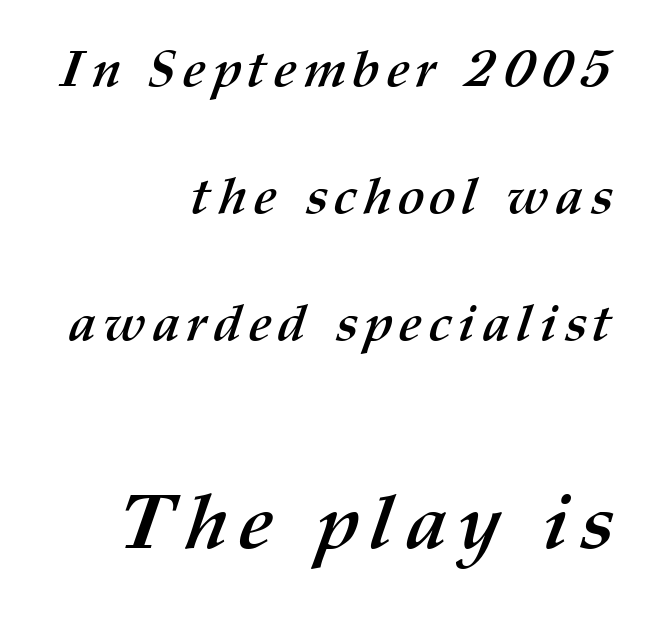
Q: Is the text bold? A: Yes.
Q: Is the text underlined? A: No.
Q: How is the paragraph aligned? A: Right-aligned.
Q: Is the spacing between lines tight, normal or loose? A: Loose.
Q: Which block of text is set in a larger size, the first (top) or the second (bottom)? A: The second (bottom) one.
Q: Width (condensed, normal, or wide)? A: Normal.
Q: Stroke contrast? A: Medium.
Q: x-height? A: Medium.
Q: Monospaced? A: No.
